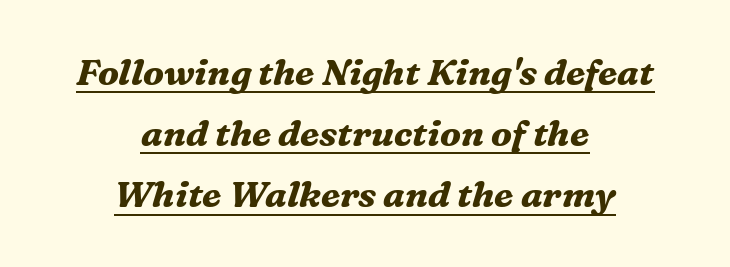
The image shows 36 px bold serif type, italic (leaning right); set centered, normal line spacing (1.7x), normal letter spacing, underlined; medium stroke contrast and a medium x-height.
